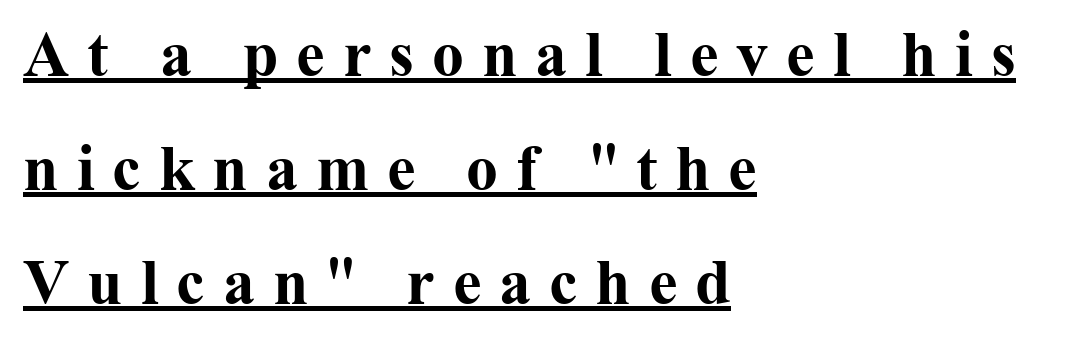
{"serif": "yes", "italic": "no", "bold": "yes", "weight": "bold", "width": "normal", "stroke_contrast": "medium", "x_height": "medium", "monospaced": "no", "underline": "yes", "align": "left", "line_spacing_ratio": 1.78, "letter_spacing": "wide", "letter_spacing_em": 0.28, "glyph_px": 64}
